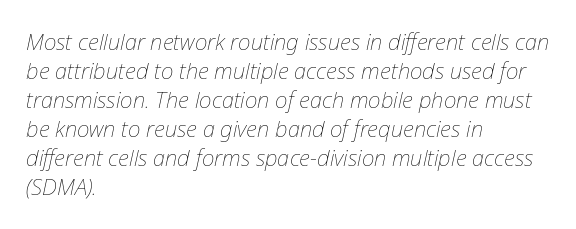
The image shows 22 px text type, italic (leaning right); set left-aligned, normal line spacing (1.32x), normal letter spacing, not underlined.
